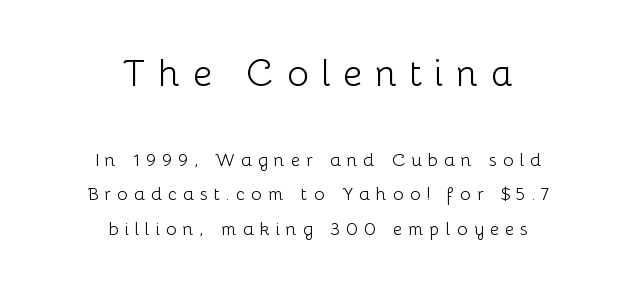
Which of the two is more prominent by size? The first, at the top. You can tell from the bare stems that sans-serif type was used. The glyphs are unaccompanied by any horizontal stroke below them. In terms of letterspacing, this is a distinctly airy, spread setting. Interline gaps are noticeably wide in this sample.
